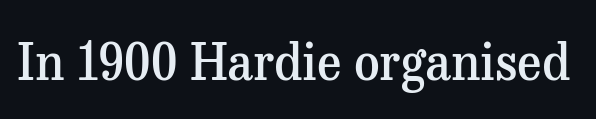
{"serif": "yes", "italic": "no", "bold": "semi", "weight": "semibold", "width": "normal", "stroke_contrast": "medium", "x_height": "medium", "monospaced": "no", "underline": "no", "letter_spacing": "normal", "letter_spacing_em": 0.0, "glyph_px": 50}
